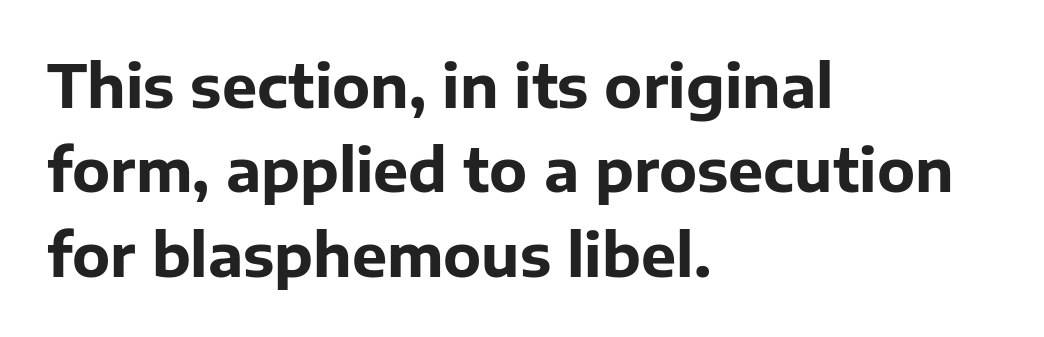
{"serif": "no", "italic": "no", "bold": "yes", "weight": "bold", "width": "normal", "stroke_contrast": "low", "x_height": "medium", "monospaced": "no", "underline": "no", "align": "left", "line_spacing": "normal", "line_spacing_ratio": 1.43, "letter_spacing": "normal", "letter_spacing_em": 0.0, "glyph_px": 59}
